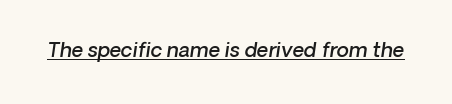
Q: Is the text bold? A: Semi-bold.
Q: Is the text underlined? A: Yes.
Q: Is the spacing between letters normal or unusually wide? A: Normal.
